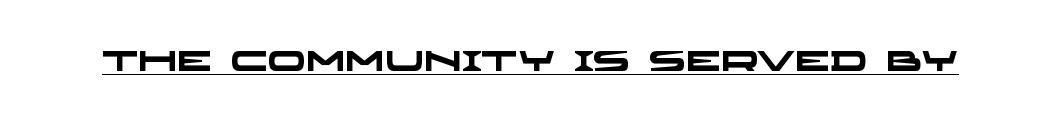
Q: Is the text bold? A: Yes.
Q: Is the typeface a serif or a sans-serif typeface? A: Sans-serif.
Q: Is the text underlined? A: Yes.
Q: Is the spacing between letters normal or unusually wide? A: Normal.
Q: Width (condensed, normal, or wide)? A: Wide.
Q: Stroke contrast? A: Low.
Q: x-height? A: Large.
Q: Monospaced? A: No.
